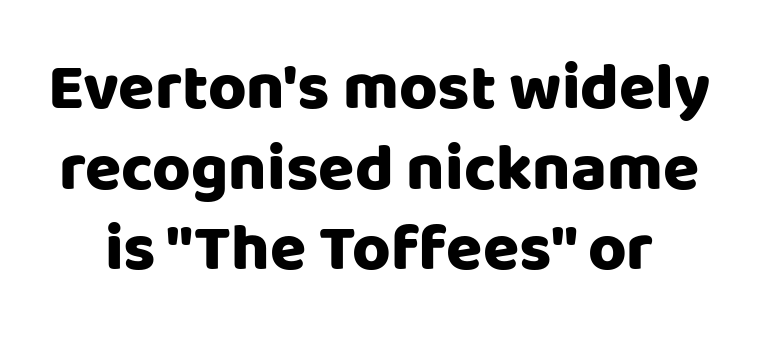
Check under the words: just untouched page. These lines are rendered in a variable-pitch font. The rendering keeps characters at their native spacing. Font category for this specimen: sans-serif.
